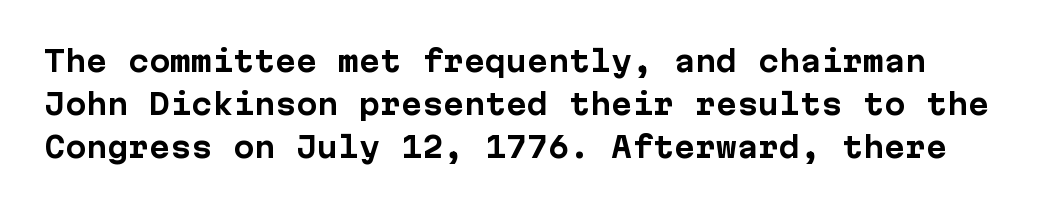
{"serif": "no", "italic": "no", "bold": "yes", "weight": "bold", "width": "normal", "stroke_contrast": "low", "x_height": "medium", "underline": "no", "line_spacing": "normal", "line_spacing_ratio": 1.53, "letter_spacing": "normal", "letter_spacing_em": 0.0, "glyph_px": 28}
